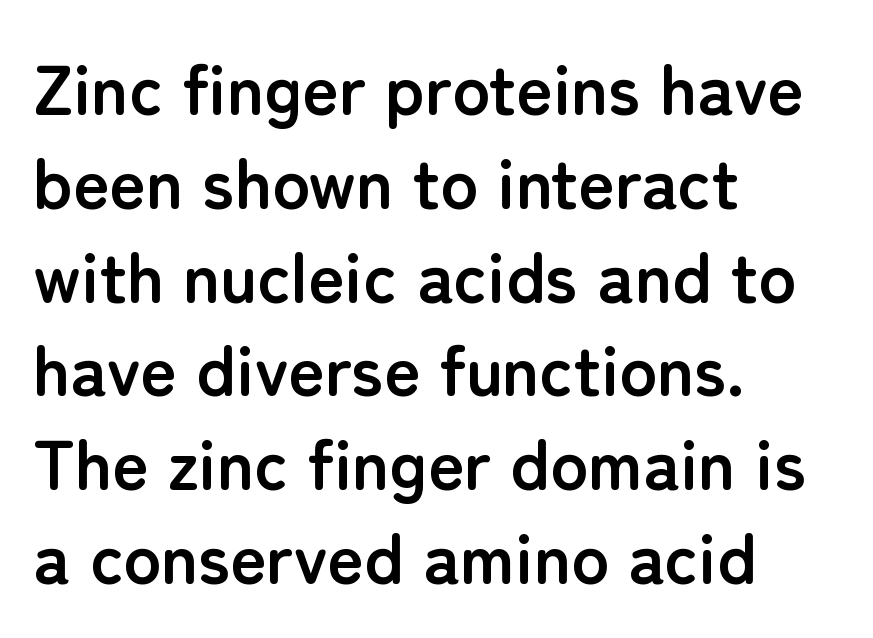
Q: Is the text bold? A: Yes.
Q: Is the text italic (slanted)? A: No, it is upright.
Q: Is the typeface a serif or a sans-serif typeface? A: Sans-serif.
Q: Is the text underlined? A: No.
Q: How is the paragraph aligned? A: Left-aligned.
Q: Is the spacing between letters normal or unusually wide? A: Normal.
Q: Is the spacing between lines tight, normal or loose? A: Normal.
Q: Width (condensed, normal, or wide)? A: Normal.
Q: Stroke contrast? A: Low.
Q: x-height? A: Medium.
Q: Monospaced? A: No.
